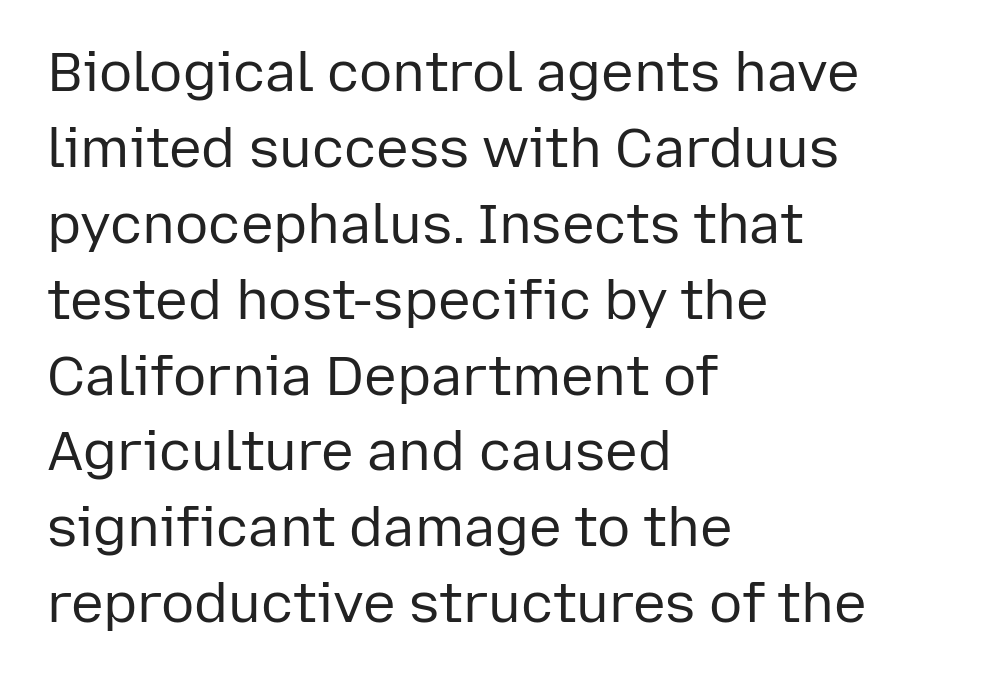
Q: Is the text bold? A: No.
Q: Is the text italic (slanted)? A: No, it is upright.
Q: Is the typeface a serif or a sans-serif typeface? A: Sans-serif.
Q: Is the text underlined? A: No.
Q: How is the paragraph aligned? A: Left-aligned.
Q: Is the spacing between letters normal or unusually wide? A: Normal.
Q: Is the spacing between lines tight, normal or loose? A: Normal.
Q: Width (condensed, normal, or wide)? A: Normal.
Q: Stroke contrast? A: Low.
Q: x-height? A: Medium.
Q: Monospaced? A: No.
